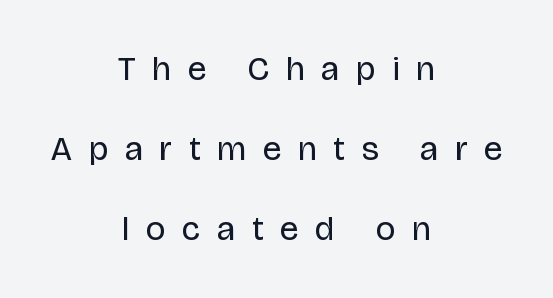
Q: Is the text bold? A: No.
Q: Is the text italic (slanted)? A: No, it is upright.
Q: Is the typeface a serif or a sans-serif typeface? A: Sans-serif.
Q: Is the text underlined? A: No.
Q: How is the paragraph aligned? A: Centered.
Q: Is the spacing between letters normal or unusually wide? A: Unusually wide.
Q: Is the spacing between lines tight, normal or loose? A: Loose.
Q: Width (condensed, normal, or wide)? A: Normal.
Q: Stroke contrast? A: Low.
Q: x-height? A: Large.
Q: Monospaced? A: No.
